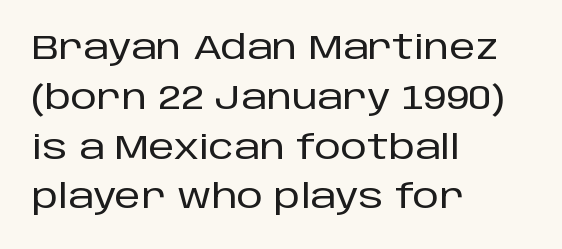
The image shows 33 px sans-serif type, upright; set left-aligned, normal line spacing (1.51x), normal letter spacing, not underlined; low stroke contrast and a large x-height.
